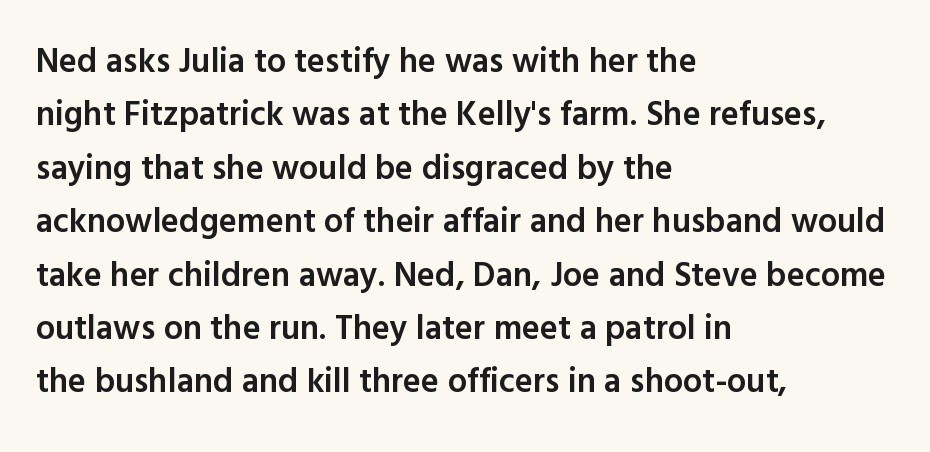
The image shows 34 px semibold sans-serif type, upright; set left-aligned, normal line spacing (1.57x), normal letter spacing, not underlined; a medium x-height.
